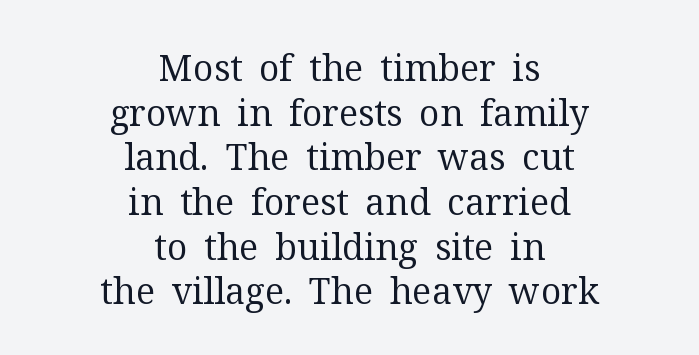
The image shows 36 px regular-weight serif type, upright; set centered, line spacing 1.24x, normal letter spacing, not underlined; medium stroke contrast and a medium x-height.
